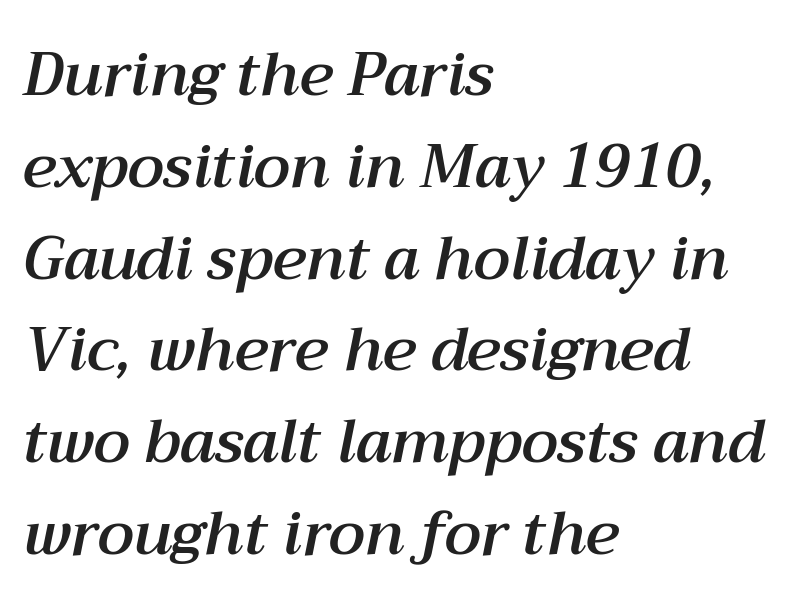
The image shows 60 px text type, italic (leaning right); set left-aligned, normal line spacing (1.53x), normal letter spacing, not underlined; medium stroke contrast and a medium x-height.
